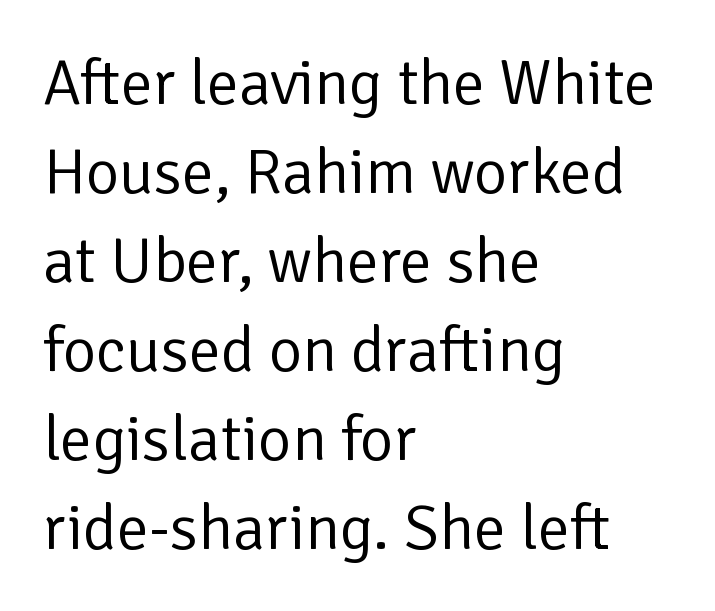
Whoever set this chose a conventional vertical rhythm. Designer's note — italics off, roman on. No word sits above an underline. Regarding serifs, this sample does without them.
